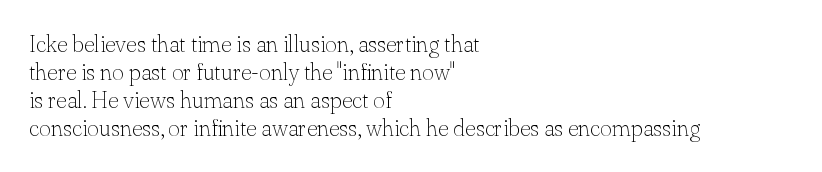
The image shows 23 px text type, upright; set left-aligned, line spacing 1.22x, normal letter spacing, not underlined.
